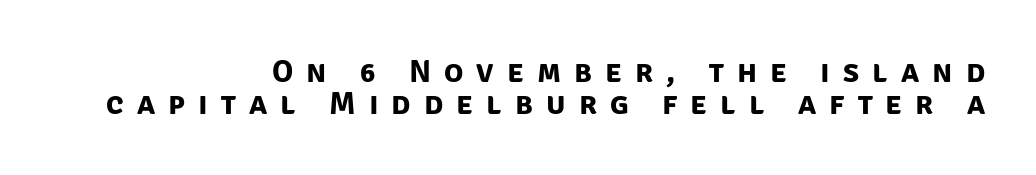
Q: Is the text bold? A: Yes.
Q: Is the typeface a serif or a sans-serif typeface? A: Sans-serif.
Q: Is the text underlined? A: No.
Q: How is the paragraph aligned? A: Right-aligned.
Q: Is the spacing between letters normal or unusually wide? A: Unusually wide.
Q: Is the spacing between lines tight, normal or loose? A: Tight.
Q: Width (condensed, normal, or wide)? A: Normal.
Q: Stroke contrast? A: Low.
Q: x-height? A: Large.
Q: Monospaced? A: No.
